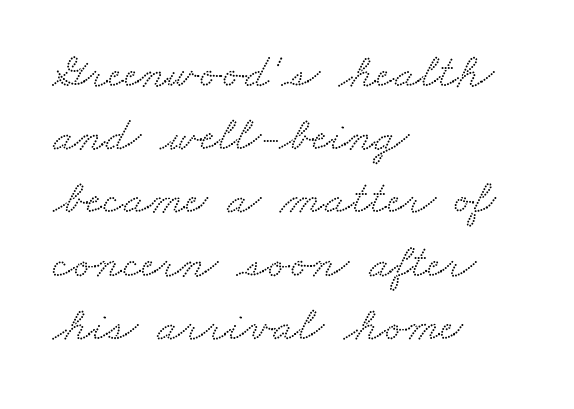
{"serif": "yes", "width": "wide", "stroke_contrast": "low", "x_height": "small", "monospaced": "no", "underline": "no", "align": "left", "line_spacing": "normal", "line_spacing_ratio": 1.29, "letter_spacing": "normal", "letter_spacing_em": 0.0, "glyph_px": 49}
